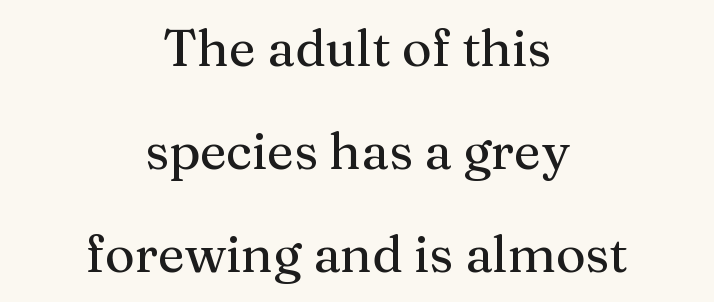
Q: Is the text italic (slanted)? A: No, it is upright.
Q: Is the typeface a serif or a sans-serif typeface? A: Serif.
Q: Is the text underlined? A: No.
Q: How is the paragraph aligned? A: Centered.
Q: Is the spacing between letters normal or unusually wide? A: Normal.
Q: Is the spacing between lines tight, normal or loose? A: Loose.
Q: Width (condensed, normal, or wide)? A: Normal.
Q: Stroke contrast? A: Medium.
Q: x-height? A: Medium.
Q: Monospaced? A: No.
